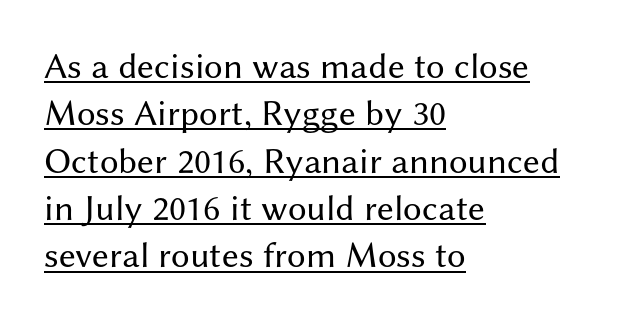
Q: Is the text bold? A: No.
Q: Is the text italic (slanted)? A: No, it is upright.
Q: Is the typeface a serif or a sans-serif typeface? A: Sans-serif.
Q: Is the text underlined? A: Yes.
Q: How is the paragraph aligned? A: Left-aligned.
Q: Is the spacing between letters normal or unusually wide? A: Normal.
Q: Is the spacing between lines tight, normal or loose? A: Normal.
Q: Width (condensed, normal, or wide)? A: Normal.
Q: Stroke contrast? A: Medium.
Q: x-height? A: Medium.
Q: Monospaced? A: No.
